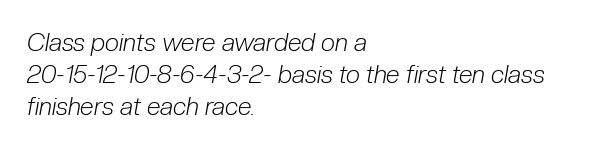
{"italic": "yes", "lean": "right", "slant_degrees": 10, "bold": "no", "underline": "no", "align": "left", "line_spacing": "normal", "line_spacing_ratio": 1.29, "letter_spacing": "normal", "letter_spacing_em": 0.0, "glyph_px": 25}
